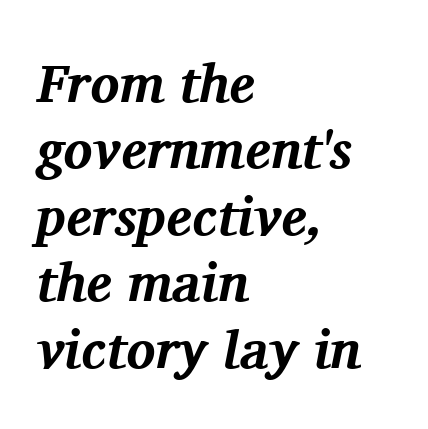
The image shows 54 px bold serif type, italic (leaning right); set left-aligned, line spacing 1.23x, normal letter spacing, not underlined; medium stroke contrast and a medium x-height.
